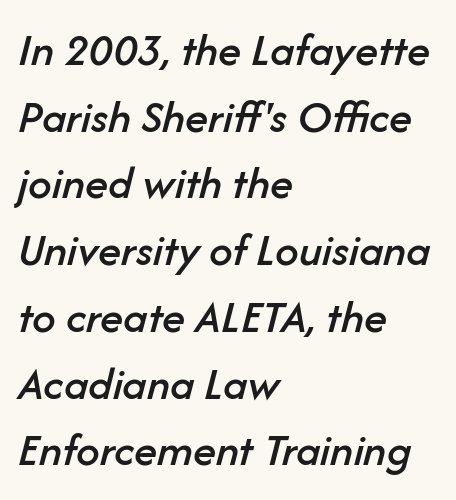
Here the designer chose a conventional face with non-uniform glyph widths. The text block is weighted toward the left margin, trailing off unevenly rightward. Clear beneath every line of the passage. Leading: standard. Look at the tracking — it's just the regular setting, nothing added. The typography opts for an oblique posture over an upright one.
